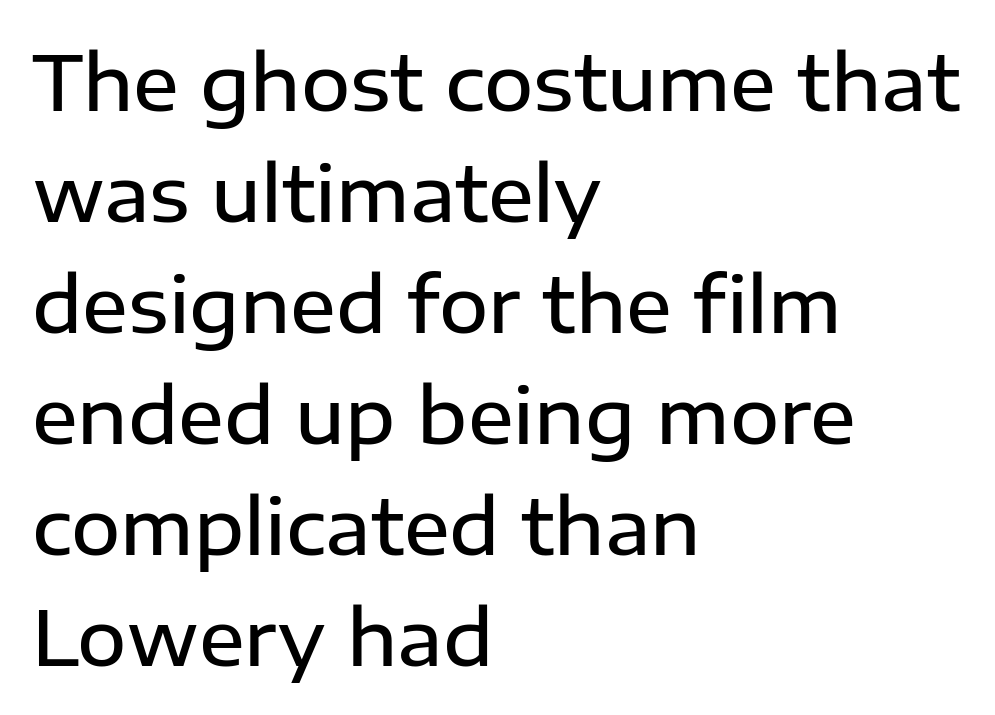
The image shows 76 px semibold sans-serif type, upright; set left-aligned, normal line spacing (1.46x), normal letter spacing, not underlined; low stroke contrast and a medium x-height.
